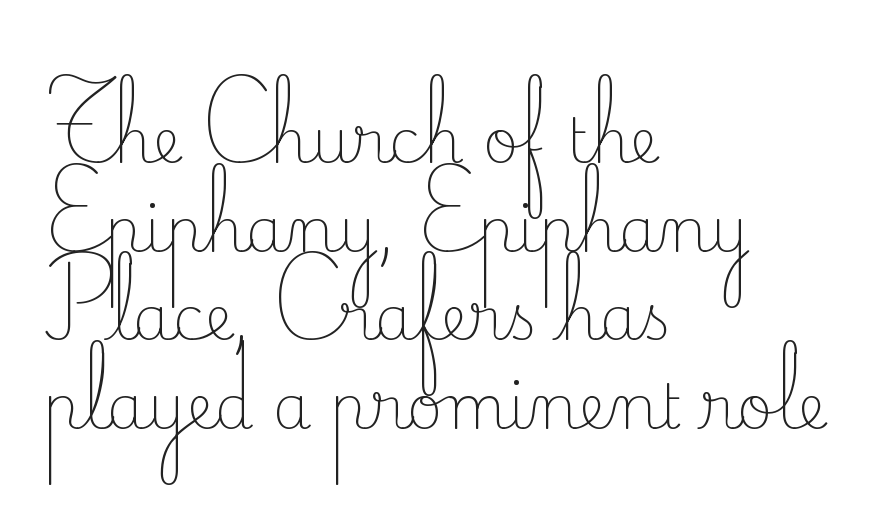
The font sits on the lighter half of the weight spectrum, regular included. In terms of posture, this sample is upright. Here the designer chose a conventional face with non-uniform glyph widths. Underline: absent. Words appear dense and cohesive because spacing is normal.
